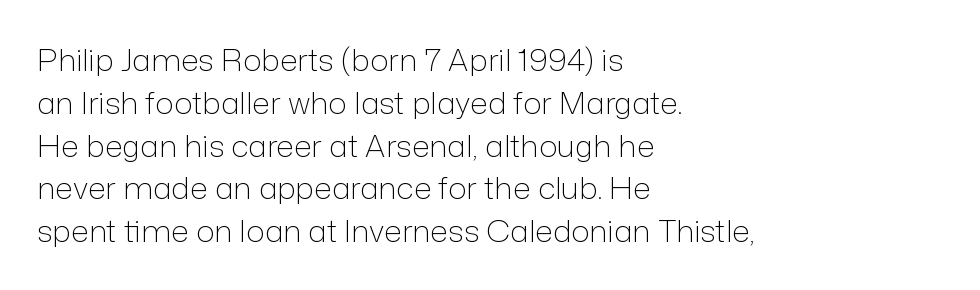
Compared with typical body copy, the letter spacing here is the same. These lines were composed using upright roman letters. Typographically, this falls in the sans-serif category. This sample has the flowing, uneven cadence of proportional lettering. These lines sit exactly where default settings would place them. No word sits above an underline.
